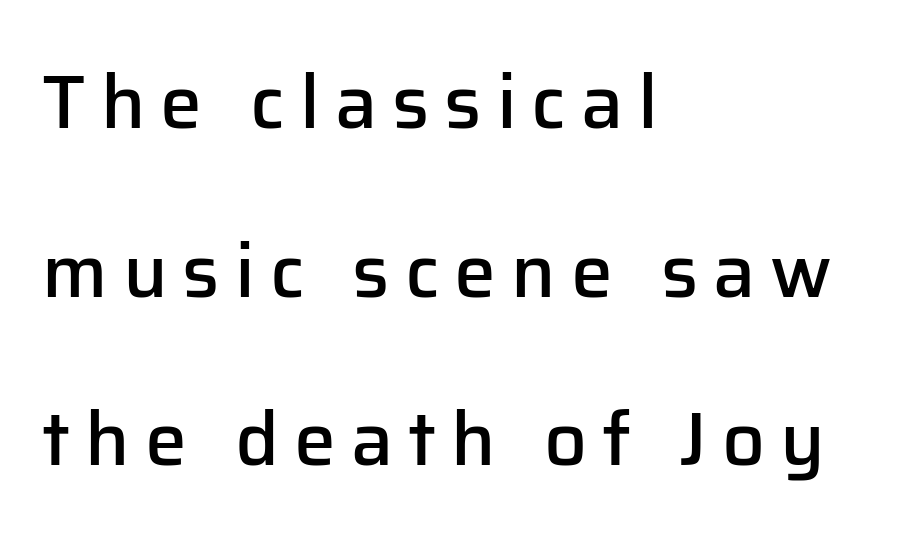
{"serif": "no", "italic": "no", "bold": "semi", "weight": "semibold", "width": "normal", "stroke_contrast": "low", "x_height": "medium", "monospaced": "no", "underline": "no", "align": "left", "line_spacing": "loose", "line_spacing_ratio": 2.25, "letter_spacing": "wide", "letter_spacing_em": 0.2, "glyph_px": 75}
